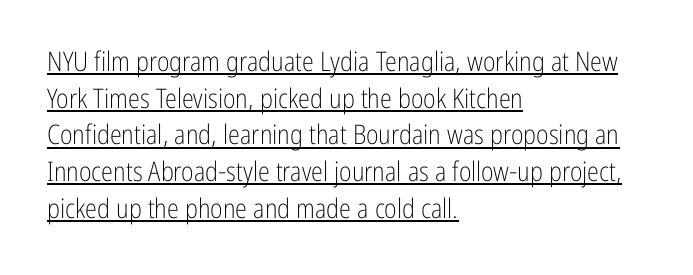
The image shows 27 px text type, upright; set left-aligned, normal line spacing (1.36x), normal letter spacing, underlined.
